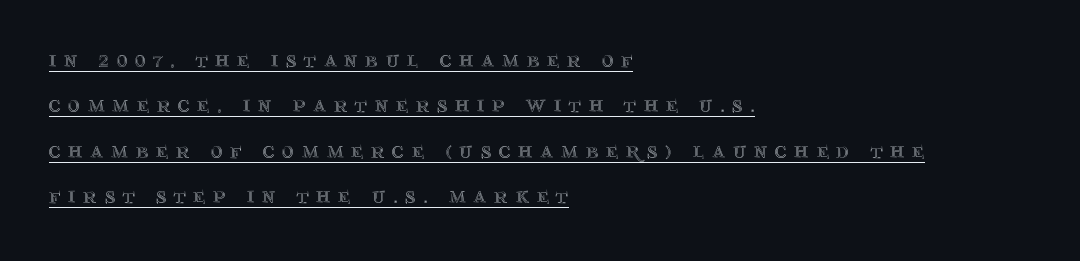
{"italic": "no", "underline": "yes", "align": "left", "line_spacing": "loose", "line_spacing_ratio": 1.97, "letter_spacing": "wide", "letter_spacing_em": 0.33, "glyph_px": 23}
